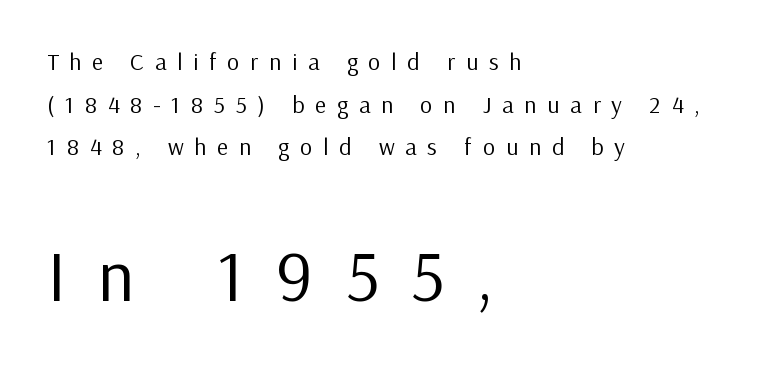
The image shows 72 px regular-weight sans-serif type, upright; set left-aligned, line spacing 1.78x, unusually wide letter spacing (+0.45 em), not underlined; the second (bottom) block is 3.0x larger; low stroke contrast and a medium x-height.
